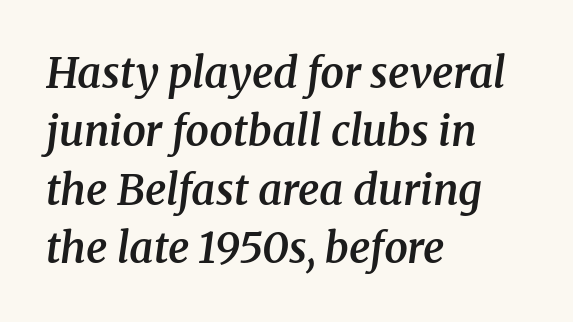
This block has exactly the height ordinary leading produces. Are there feet on the stems? There are — it's a serif. Think of a printed novel: that variable character pitch is what you see here. Short and long lines alike share a common starting point at left. Type without underlining. Is the letter spacing exaggerated? No — it looks like the ordinary default.
